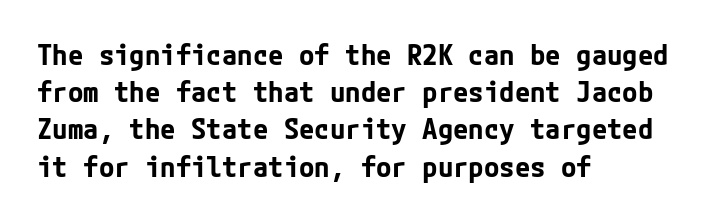
{"serif": "no", "italic": "no", "bold": "yes", "weight": "bold", "width": "normal", "stroke_contrast": "low", "x_height": "medium", "underline": "no", "align": "left", "line_spacing": "normal", "line_spacing_ratio": 1.33, "letter_spacing": "normal", "letter_spacing_em": 0.0, "glyph_px": 28}
